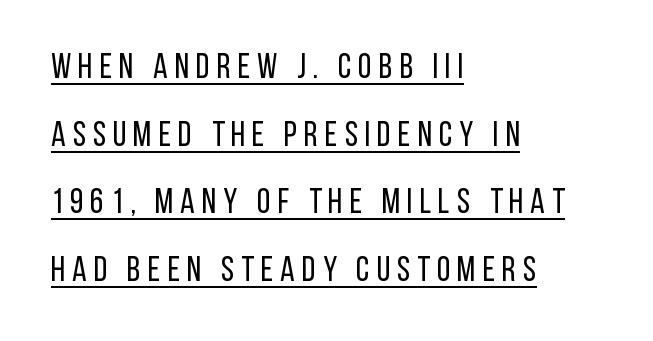
Q: Is the text bold? A: No.
Q: Is the text italic (slanted)? A: No, it is upright.
Q: Is the typeface a serif or a sans-serif typeface? A: Sans-serif.
Q: Is the text underlined? A: Yes.
Q: How is the paragraph aligned? A: Left-aligned.
Q: Is the spacing between letters normal or unusually wide? A: Unusually wide.
Q: Is the spacing between lines tight, normal or loose? A: Loose.
Q: Width (condensed, normal, or wide)? A: Condensed.
Q: Stroke contrast? A: Low.
Q: x-height? A: Large.
Q: Monospaced? A: No.
